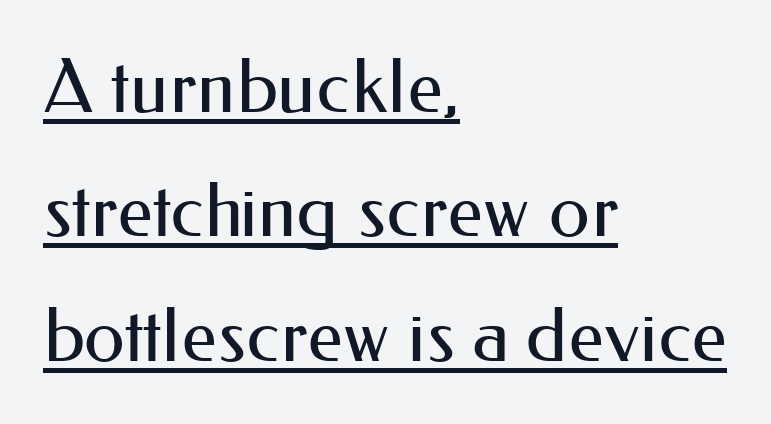
Q: Is the text bold? A: No.
Q: Is the text italic (slanted)? A: No, it is upright.
Q: Is the typeface a serif or a sans-serif typeface? A: Sans-serif.
Q: Is the text underlined? A: Yes.
Q: How is the paragraph aligned? A: Left-aligned.
Q: Is the spacing between letters normal or unusually wide? A: Normal.
Q: Is the spacing between lines tight, normal or loose? A: Normal.
Q: Width (condensed, normal, or wide)? A: Normal.
Q: Stroke contrast? A: Medium.
Q: x-height? A: Small.
Q: Monospaced? A: No.
